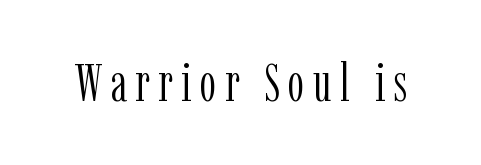
{"serif": "yes", "italic": "no", "bold": "no", "weight": "light", "width": "condensed", "stroke_contrast": "low", "x_height": "medium", "monospaced": "no", "underline": "no", "glyph_px": 53}
